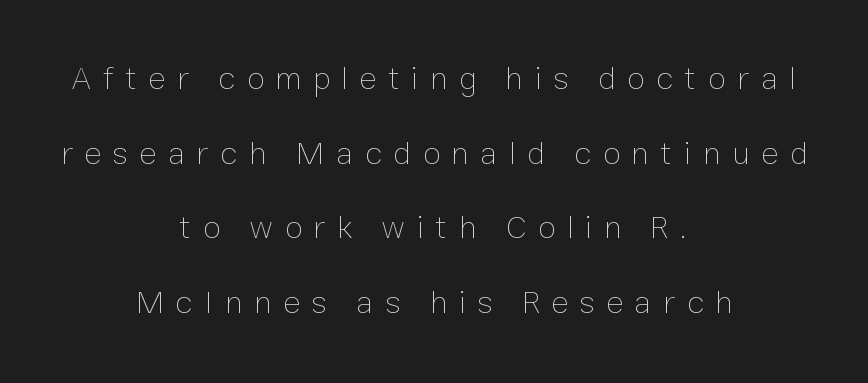
This is roman type, the default non-slanted kind. A typesetter would call this heavily tracked-out type. Teacher's note: observe the equal gaps on both sides — that is centered alignment. Regarding leading, the lines here are spaced well apart. The gap between lines stays unmarked.
